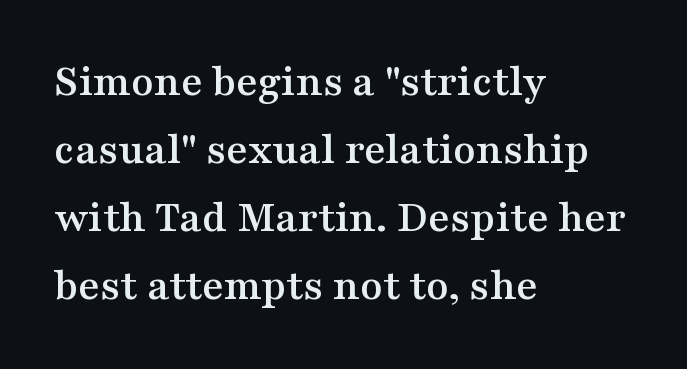
{"serif": "yes", "italic": "no", "width": "wide", "stroke_contrast": "medium", "x_height": "medium", "monospaced": "no", "underline": "no", "align": "left", "line_spacing": "normal", "line_spacing_ratio": 1.48, "letter_spacing": "normal", "letter_spacing_em": 0.0, "glyph_px": 46}
